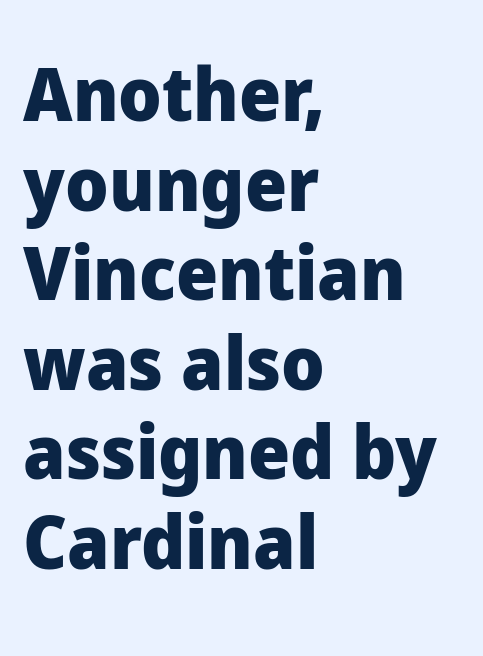
Q: Is the text bold? A: Yes.
Q: Is the text italic (slanted)? A: No, it is upright.
Q: Is the typeface a serif or a sans-serif typeface? A: Sans-serif.
Q: Is the text underlined? A: No.
Q: How is the paragraph aligned? A: Left-aligned.
Q: Is the spacing between letters normal or unusually wide? A: Normal.
Q: Width (condensed, normal, or wide)? A: Normal.
Q: Stroke contrast? A: Low.
Q: x-height? A: Medium.
Q: Monospaced? A: No.
